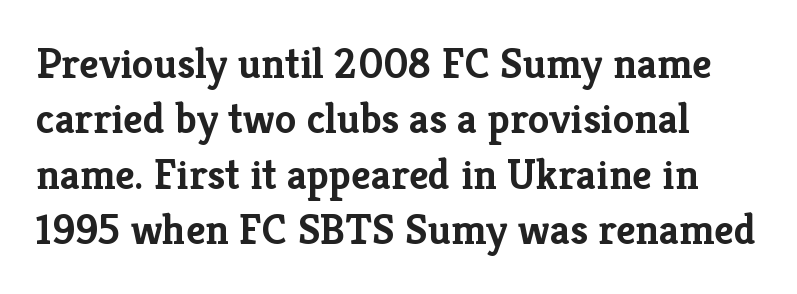
The image shows 43 px semibold serif type, upright; set normal line spacing (1.29x), normal letter spacing, not underlined; low stroke contrast and a medium x-height.
